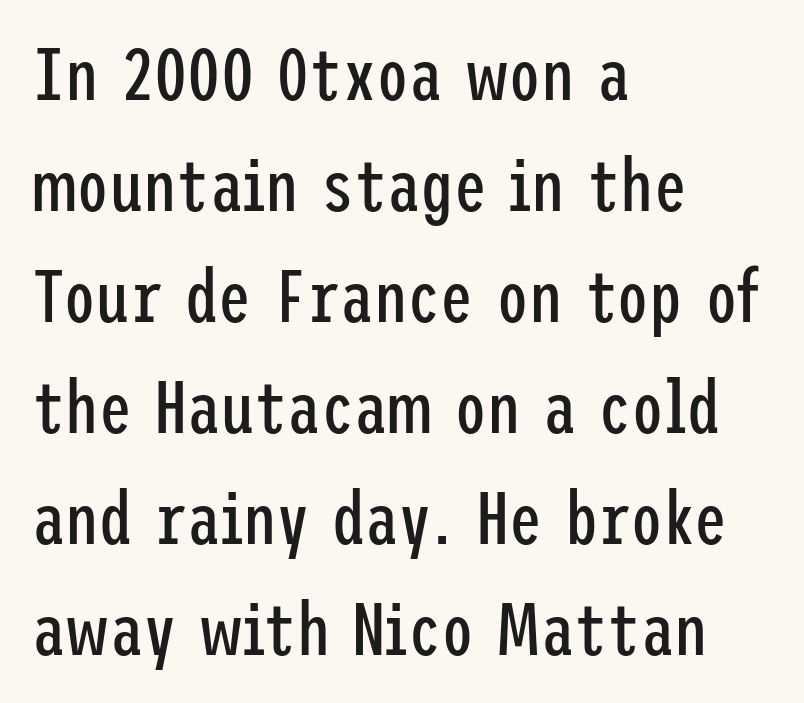
Q: Is the text bold? A: No.
Q: Is the text italic (slanted)? A: No, it is upright.
Q: Is the typeface a serif or a sans-serif typeface? A: Sans-serif.
Q: Is the text underlined? A: No.
Q: How is the paragraph aligned? A: Left-aligned.
Q: Is the spacing between letters normal or unusually wide? A: Normal.
Q: Is the spacing between lines tight, normal or loose? A: Normal.
Q: Width (condensed, normal, or wide)? A: Condensed.
Q: Stroke contrast? A: Low.
Q: x-height? A: Medium.
